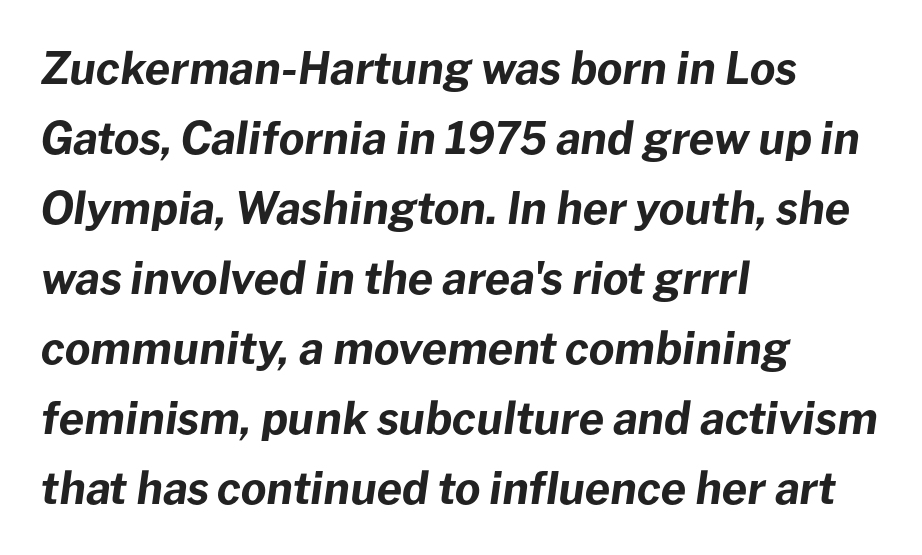
{"italic": "yes", "lean": "right", "slant_degrees": 8, "bold": "yes", "weight": "bold", "width": "normal", "stroke_contrast": "low", "x_height": "medium", "monospaced": "no", "underline": "no", "align": "left", "line_spacing": "normal", "line_spacing_ratio": 1.59, "letter_spacing": "normal", "letter_spacing_em": 0.0, "glyph_px": 44}
